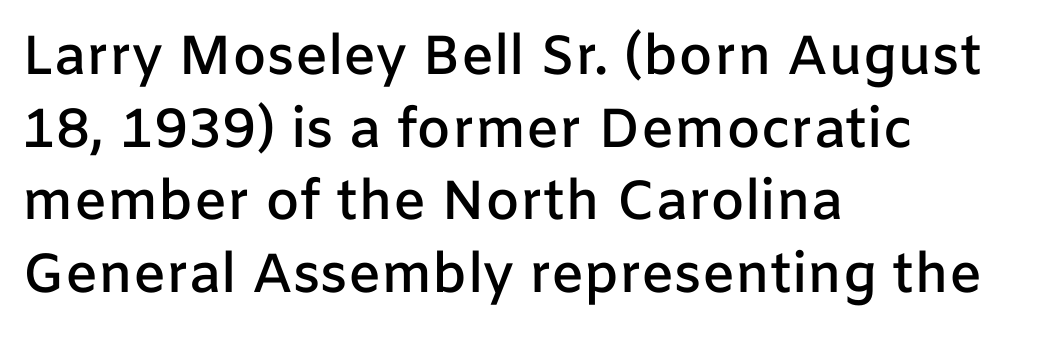
Each word holds together tightly as a unit, with standard inter-letter gaps. The rendering anchors every line to the left-hand side. Nope, no serifs anywhere on these letters. Interline gaps are of average width in this sample. You can tell it's not italic because the verticals are truly vertical. Set as a demibold, roughly 600 on the weight scale.
